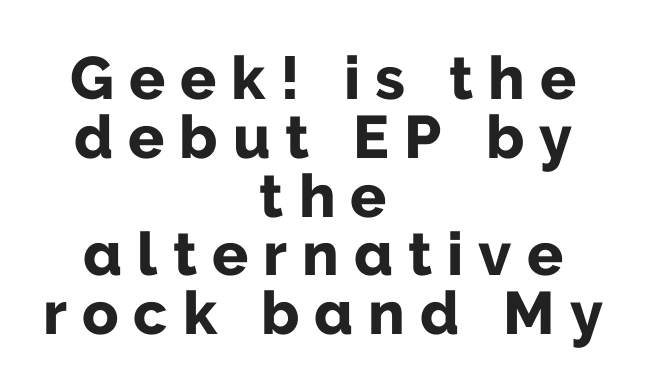
The image shows 60 px bold sans-serif type, upright; set centered, tight line spacing (0.98x), unusually wide letter spacing (+0.25 em), not underlined; low stroke contrast and a medium x-height.
